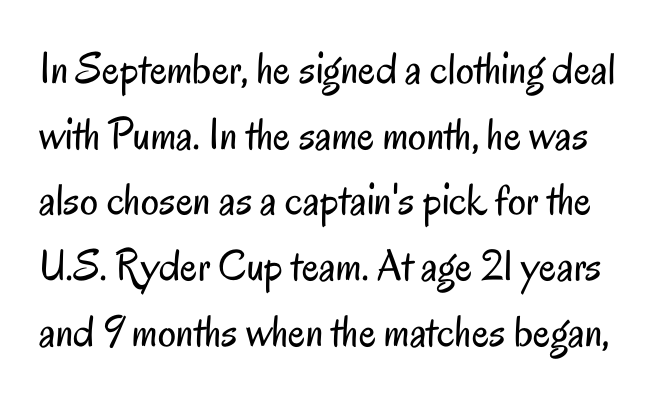
Q: Is the text bold? A: No.
Q: Is the text italic (slanted)? A: No, it is upright.
Q: Is the typeface a serif or a sans-serif typeface? A: Sans-serif.
Q: Is the text underlined? A: No.
Q: Is the spacing between letters normal or unusually wide? A: Normal.
Q: Is the spacing between lines tight, normal or loose? A: Normal.
Q: Width (condensed, normal, or wide)? A: Condensed.
Q: Stroke contrast? A: Low.
Q: x-height? A: Small.
Q: Monospaced? A: No.
